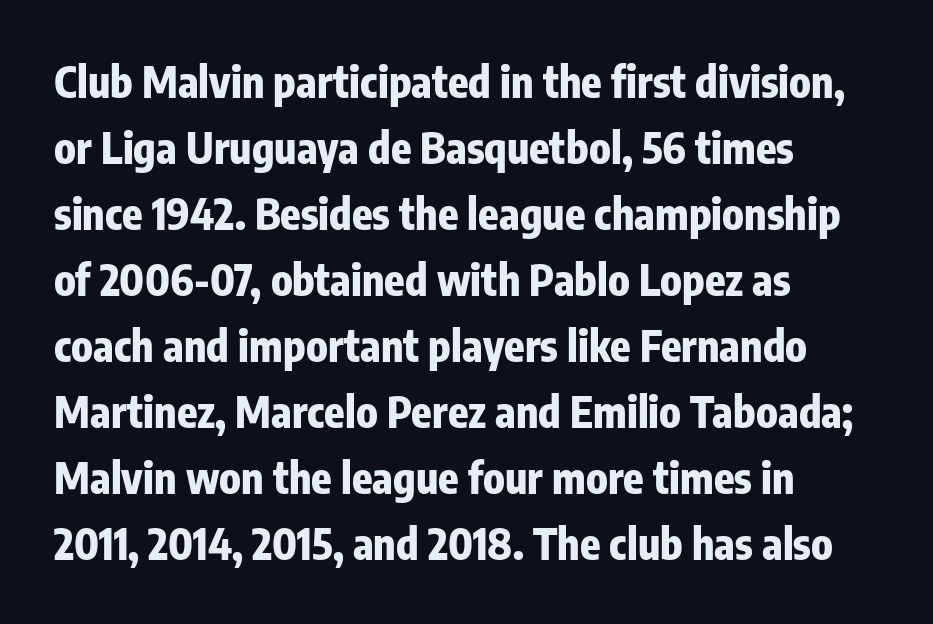
The image shows 42 px heavy, condensed sans-serif type, upright; set left-aligned, normal line spacing (1.57x), normal letter spacing, not underlined; low stroke contrast and a medium x-height.
